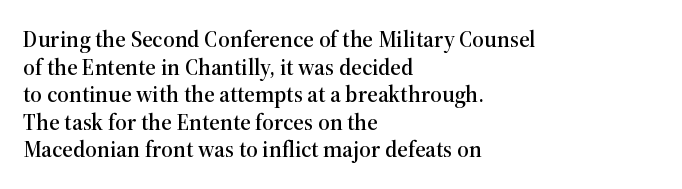
Q: Is the text italic (slanted)? A: No, it is upright.
Q: Is the text underlined? A: No.
Q: How is the paragraph aligned? A: Left-aligned.
Q: Is the spacing between letters normal or unusually wide? A: Normal.
